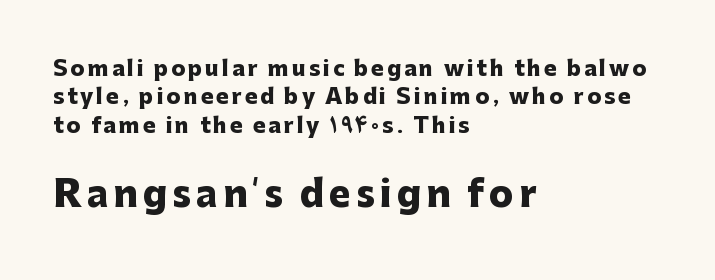
Type without underlining. What weight is shown? A full bold with thick strokes. Type size steps up from the first block to the second. Each letter keeps its own natural width here, so spacing adapts to shape.
